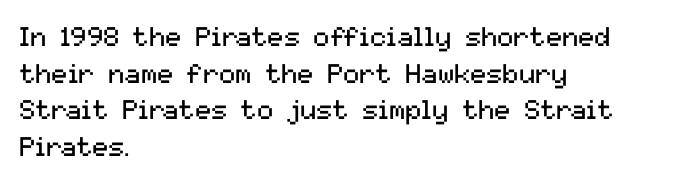
Reading down the block, your eye returns to a fixed left position each line. Do the letters lean? They stand straight. The strip under each line holds only bare page. Bold? No — there's no thickening of the strokes. Line spacing here is normal. Glyph-to-glyph distance matches everyday printed text.
